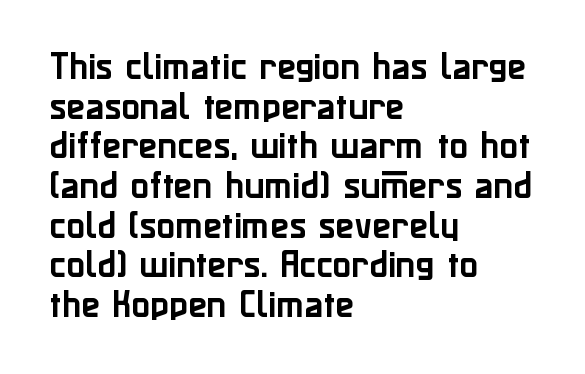
Q: Is the text italic (slanted)? A: No, it is upright.
Q: Is the typeface a serif or a sans-serif typeface? A: Sans-serif.
Q: Is the text underlined? A: No.
Q: How is the paragraph aligned? A: Left-aligned.
Q: Is the spacing between letters normal or unusually wide? A: Normal.
Q: Is the spacing between lines tight, normal or loose? A: Normal.
Q: Width (condensed, normal, or wide)? A: Normal.
Q: Stroke contrast? A: Low.
Q: x-height? A: Medium.
Q: Monospaced? A: No.
